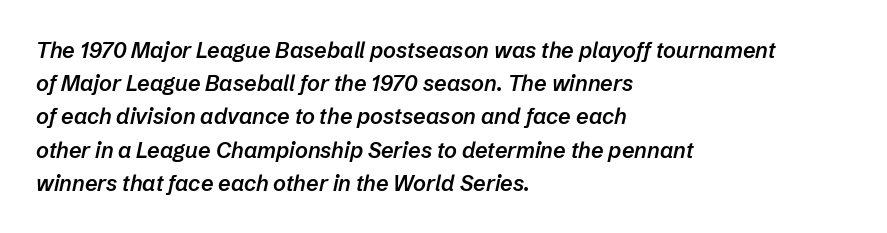
This is moderately heavy type, rendered in semibold. The rendering applies a slant to the glyphs. What stands out about the letter spacing? Nothing — it is the standard amount. Casual observation: everything's shoved over to the left. A typesetter would call this leading conventional body-copy spacing.
